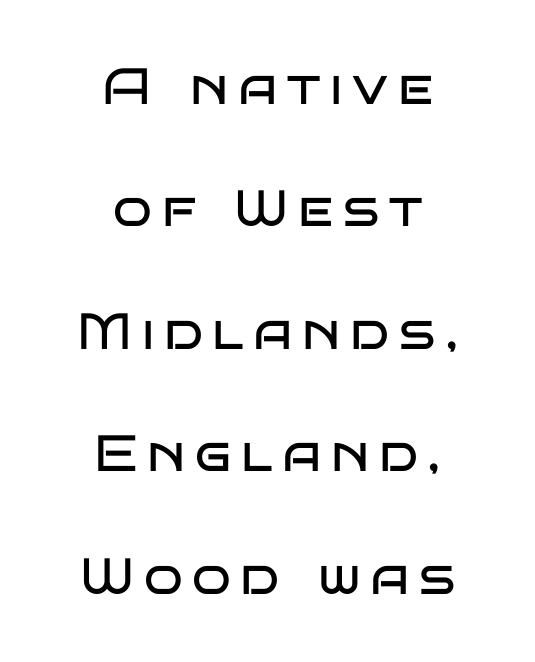
Q: Is the text bold? A: No.
Q: Is the text italic (slanted)? A: No, it is upright.
Q: Is the typeface a serif or a sans-serif typeface? A: Sans-serif.
Q: Is the text underlined? A: No.
Q: How is the paragraph aligned? A: Centered.
Q: Is the spacing between lines tight, normal or loose? A: Loose.
Q: Width (condensed, normal, or wide)? A: Wide.
Q: Stroke contrast? A: Low.
Q: x-height? A: Large.
Q: Monospaced? A: No.
